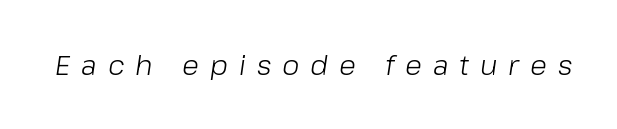
Q: Is the text bold? A: No.
Q: Is the text italic (slanted)? A: Yes, it leans right by about 8 degrees.
Q: Is the text underlined? A: No.
Q: Is the spacing between letters normal or unusually wide? A: Unusually wide.
Q: Width (condensed, normal, or wide)? A: Normal.
Q: Stroke contrast? A: Low.
Q: x-height? A: Medium.
Q: Monospaced? A: No.
